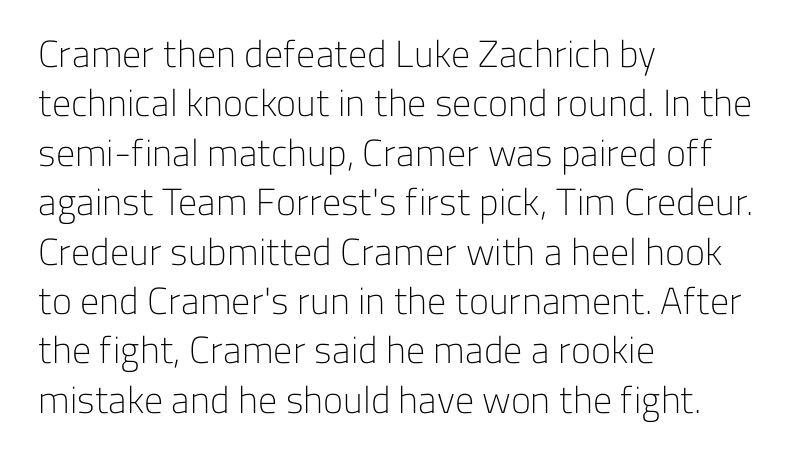
Q: Is the text bold? A: No.
Q: Is the text italic (slanted)? A: No, it is upright.
Q: Is the typeface a serif or a sans-serif typeface? A: Sans-serif.
Q: Is the text underlined? A: No.
Q: How is the paragraph aligned? A: Left-aligned.
Q: Is the spacing between letters normal or unusually wide? A: Normal.
Q: Is the spacing between lines tight, normal or loose? A: Normal.
Q: Width (condensed, normal, or wide)? A: Normal.
Q: Stroke contrast? A: Low.
Q: x-height? A: Medium.
Q: Monospaced? A: No.
